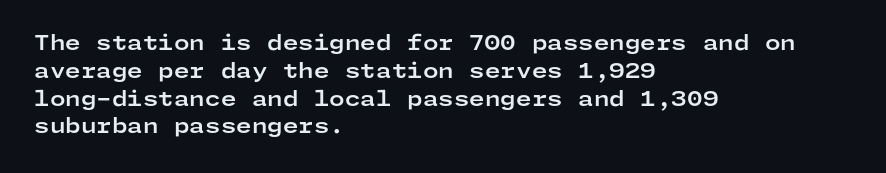
Q: Is the text bold? A: Yes.
Q: Is the text italic (slanted)? A: No, it is upright.
Q: Is the text underlined? A: No.
Q: How is the paragraph aligned? A: Left-aligned.
Q: Is the spacing between letters normal or unusually wide? A: Normal.
Q: Is the spacing between lines tight, normal or loose? A: Normal.
